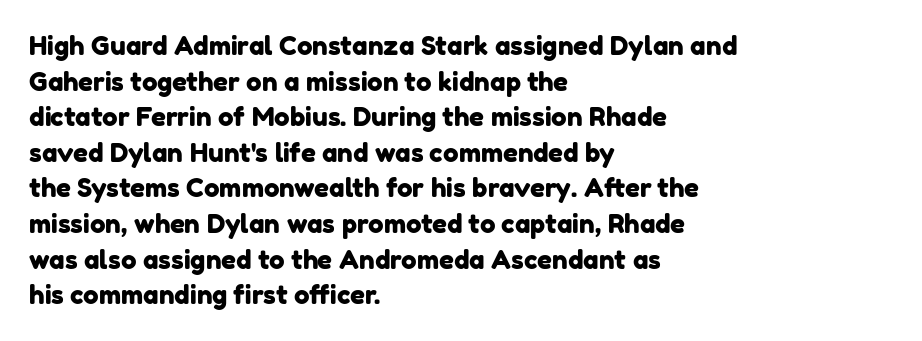
The image shows 26 px text type; set left-aligned, normal line spacing (1.37x), normal letter spacing, not underlined.
